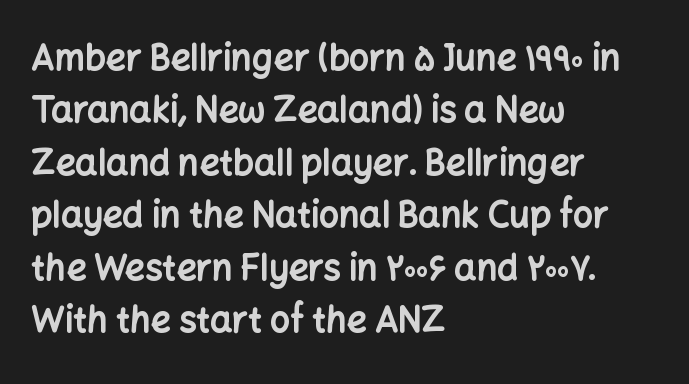
The passage is arranged the way most books set body copy — flush left. The space beneath each line is pristine and unruled. Are there feet on the stems? There aren't — it's a sans. There is no visible air inserted between adjacent glyphs. Nope, not italic — everything's standing straight. Note the varied advance widths — an 'i' is clearly narrower than an 'm'.
